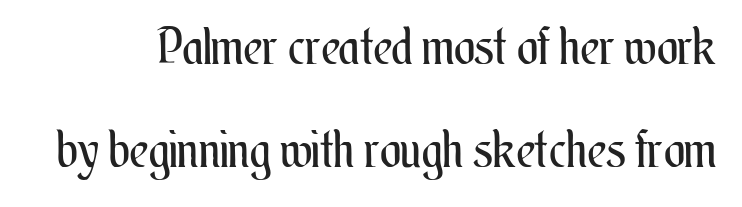
The image shows 50 px regular-weight, condensed type, upright; set loose line spacing (2.07x), normal letter spacing, not underlined; medium stroke contrast and a small x-height.
